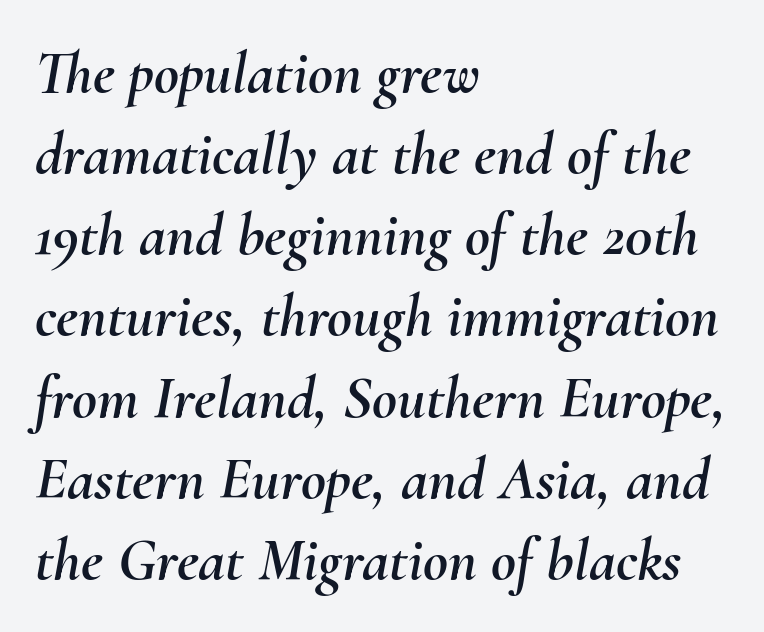
{"italic": "yes", "lean": "right", "slant_degrees": 10, "width": "normal", "stroke_contrast": "medium", "x_height": "small", "monospaced": "no", "underline": "no", "align": "left", "line_spacing": "normal", "line_spacing_ratio": 1.33, "letter_spacing": "normal", "letter_spacing_em": 0.0, "glyph_px": 61}
